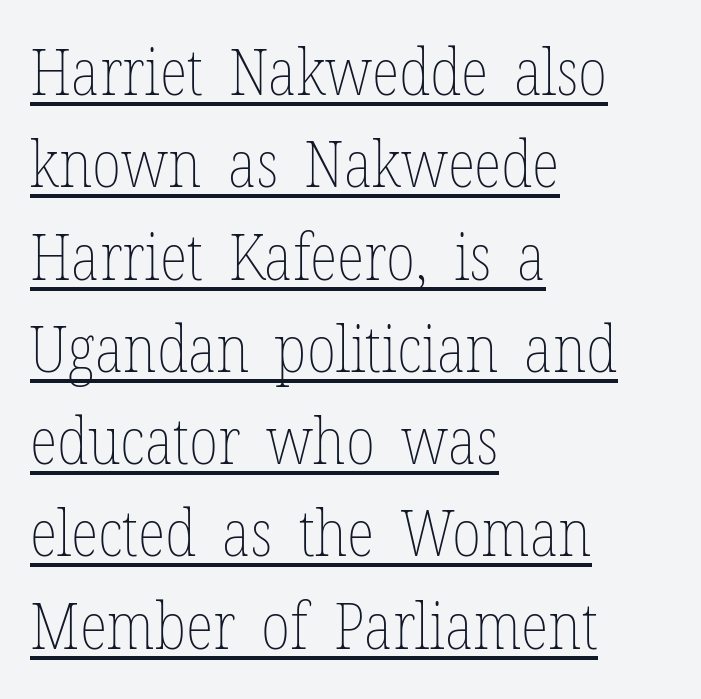
The image shows 65 px thin, condensed type, upright; set left-aligned, normal line spacing (1.42x), normal letter spacing, underlined; low stroke contrast and a medium x-height.
